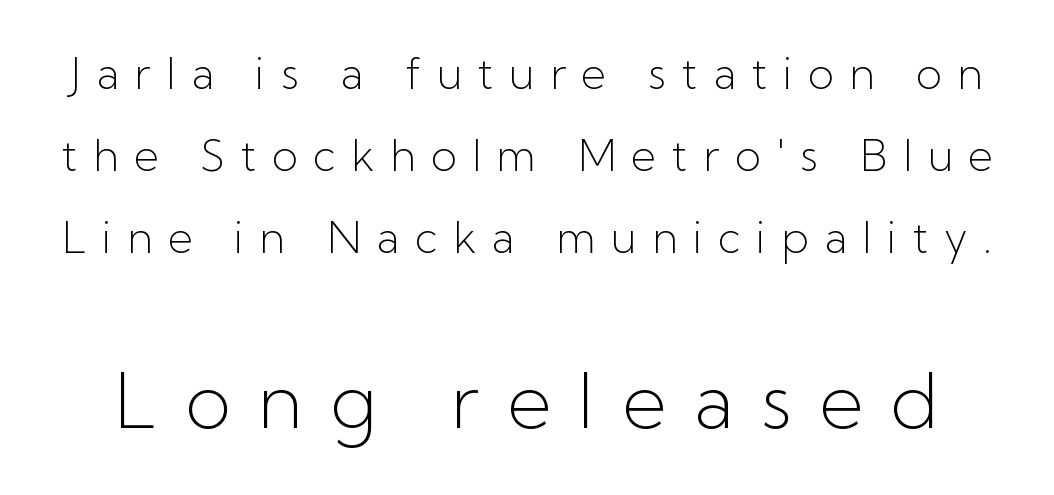
{"serif": "no", "italic": "no", "bold": "no", "weight": "light", "width": "normal", "stroke_contrast": "low", "x_height": "medium", "monospaced": "no", "underline": "no", "line_spacing": "loose", "line_spacing_ratio": 1.91, "letter_spacing": "wide", "letter_spacing_em": 0.36, "larger_block": "second", "size_ratio": 1.77, "glyph_px": 76}
